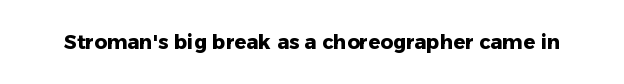
{"italic": "no", "bold": "yes", "underline": "no", "letter_spacing": "normal", "letter_spacing_em": 0.0, "glyph_px": 20}
